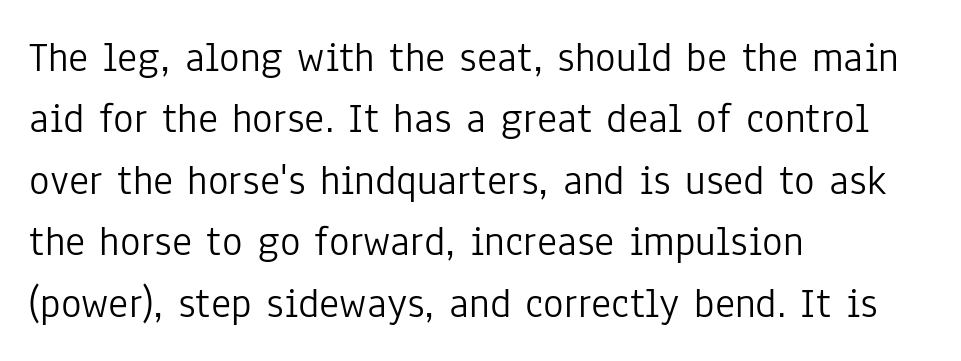
Q: Is the text bold? A: No.
Q: Is the text italic (slanted)? A: No, it is upright.
Q: Is the typeface a serif or a sans-serif typeface? A: Sans-serif.
Q: Is the text underlined? A: No.
Q: How is the paragraph aligned? A: Left-aligned.
Q: Is the spacing between letters normal or unusually wide? A: Normal.
Q: Is the spacing between lines tight, normal or loose? A: Normal.
Q: Width (condensed, normal, or wide)? A: Condensed.
Q: Stroke contrast? A: Low.
Q: x-height? A: Medium.
Q: Monospaced? A: No.
